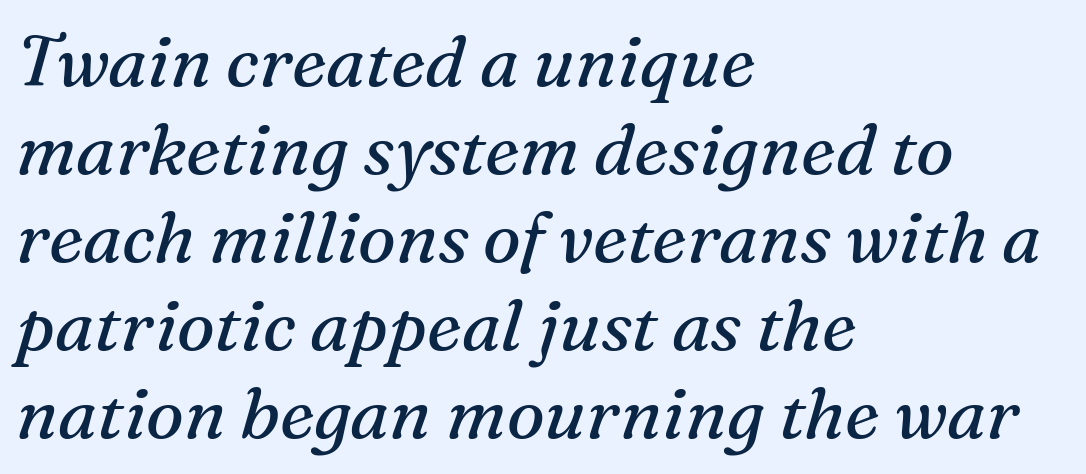
The image shows 71 px regular-weight serif type, italic (leaning right); set left-aligned, line spacing 1.24x, normal letter spacing, not underlined; medium stroke contrast and a medium x-height.
